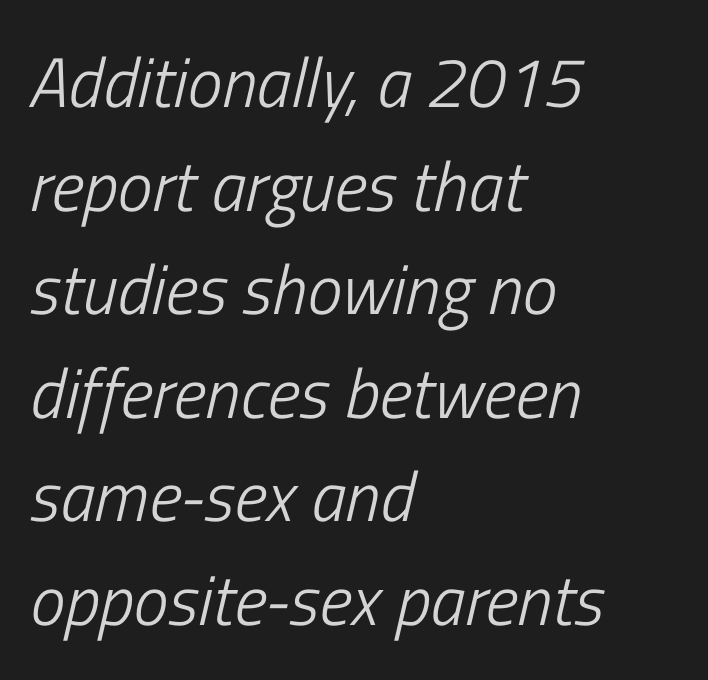
The image shows 70 px light, condensed type, italic (leaning right); set left-aligned, normal line spacing (1.48x), normal letter spacing, not underlined; low stroke contrast and a medium x-height.
